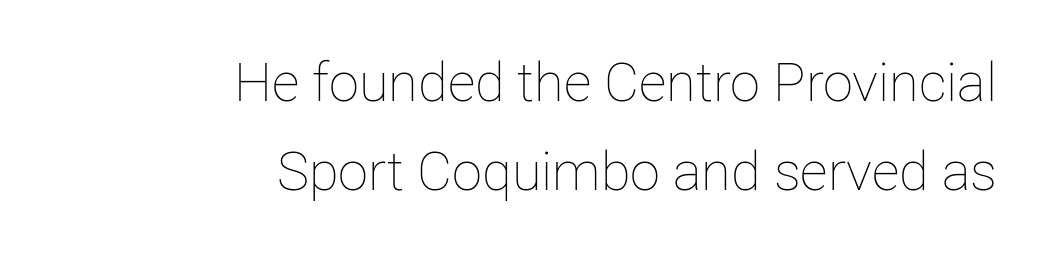
The baseline area is clear. Does extra space separate the letters? No, they use regular spacing. No chunkiness to these letters — they're not bold. Where is the straight margin? On the right. Leading matches the norm, producing a regular column. The letters advance in unequal steps, a hallmark of proportional type.
